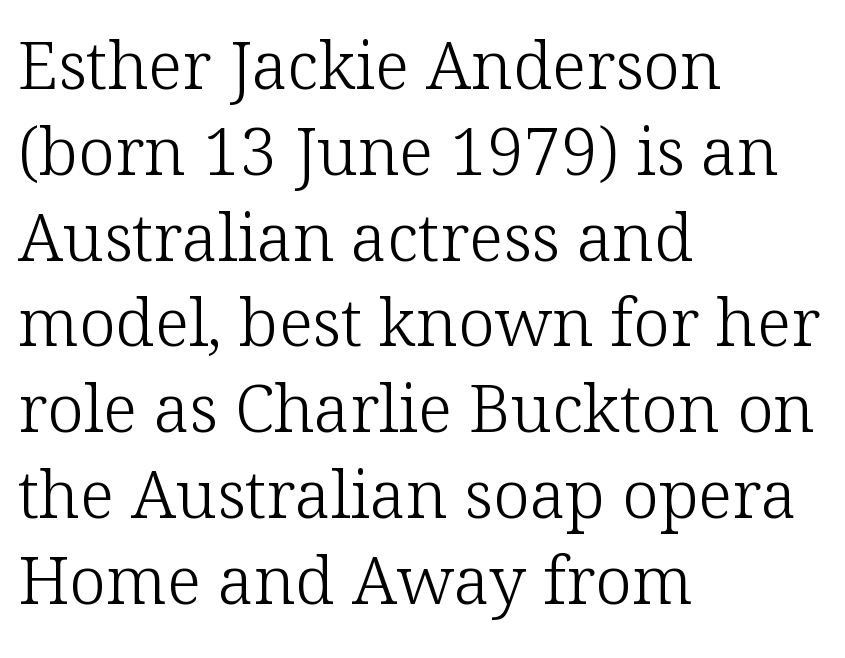
Visually the block forms a straight wall on the left and a jagged coastline on the right. Proportional: the letters do not fall into vertical columns. Underlining? Definitely not there. A roman cut, with each character standing at attention.
